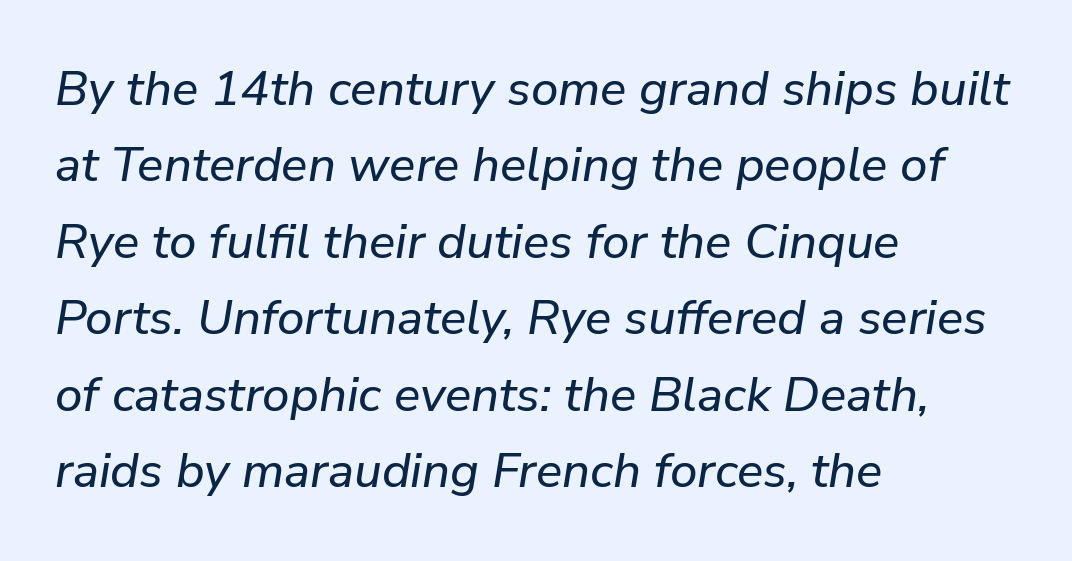
{"italic": "yes", "lean": "right", "slant_degrees": 9, "width": "normal", "stroke_contrast": "low", "x_height": "medium", "monospaced": "no", "underline": "no", "align": "left", "line_spacing": "normal", "line_spacing_ratio": 1.56, "letter_spacing": "normal", "letter_spacing_em": 0.0, "glyph_px": 49}
